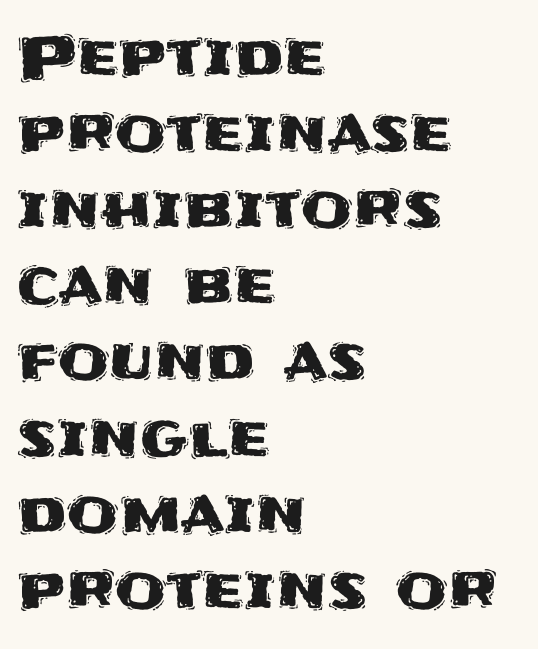
The image shows 59 px sans-serif type, upright; set left-aligned, normal line spacing (1.29x), normal letter spacing, not underlined; medium stroke contrast and a large x-height.
